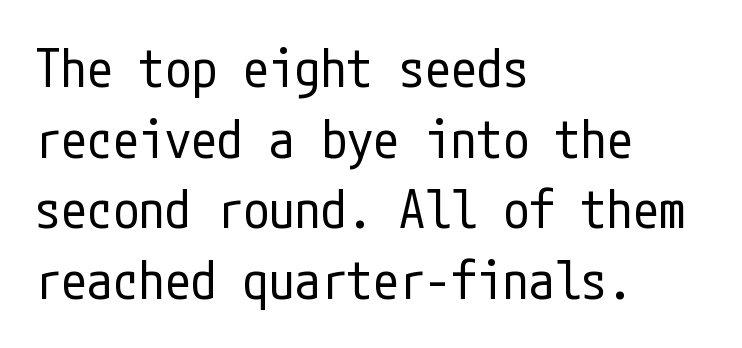
The image shows 52 px regular-weight, condensed sans-serif type, upright; set left-aligned, normal line spacing (1.36x), normal letter spacing, not underlined; low stroke contrast and a medium x-height.
